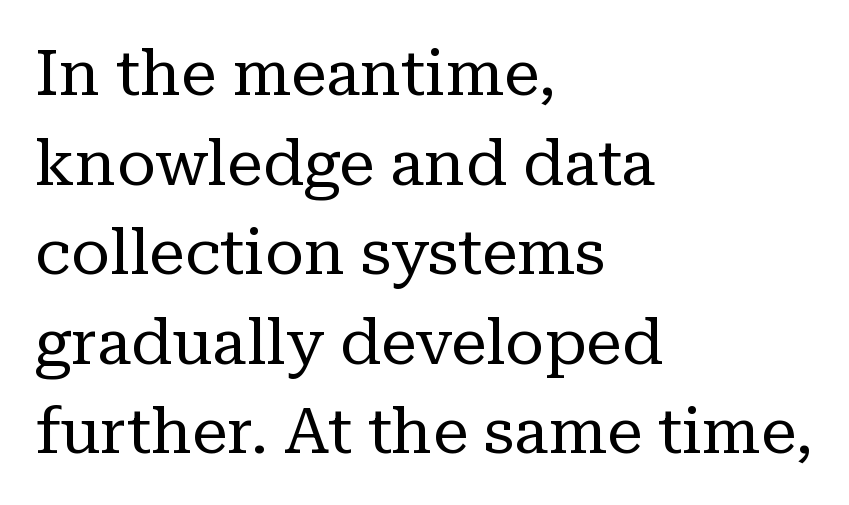
The image shows 64 px regular-weight serif type, upright; set left-aligned, normal line spacing (1.4x), normal letter spacing, not underlined; low stroke contrast and a medium x-height.
